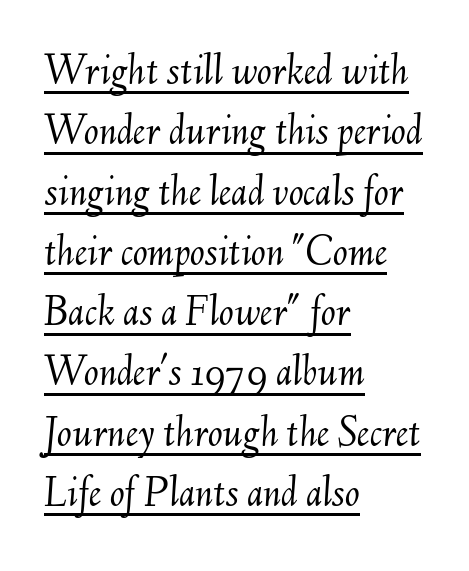
The image shows 44 px light type, italic (leaning right); set left-aligned, normal line spacing (1.37x), normal letter spacing, underlined; medium stroke contrast and a small x-height.
